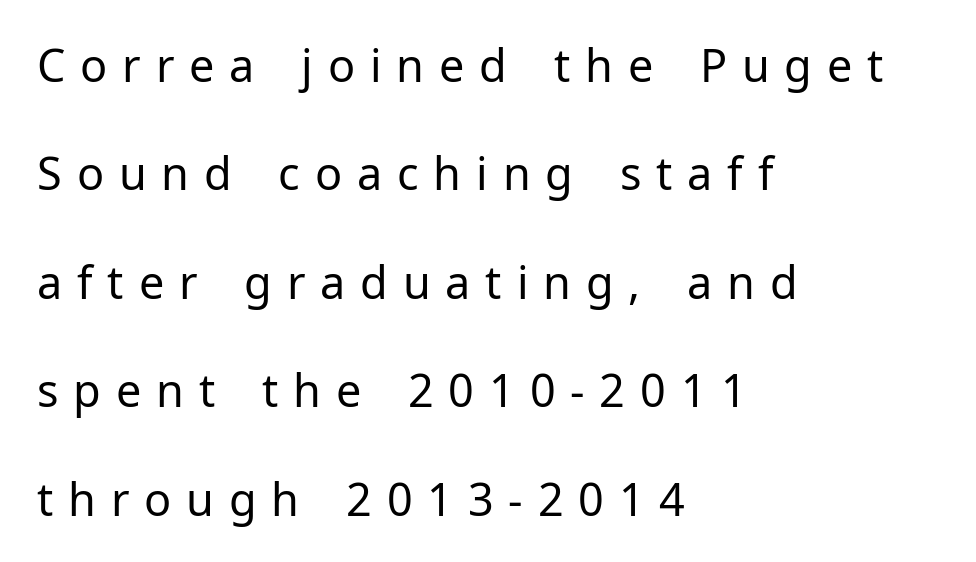
Has an underline been added? It has not. What's the leading like? Stretched, with rows far apart. Italic? Not at all — the glyphs are vertical. This is not heavy type; no bold has been used. Check where the strokes stop: nothing finishes them off — pure sans.
